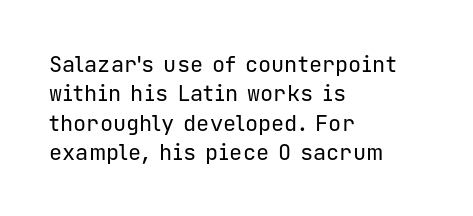
The image shows 22 px text type, upright; set left-aligned, normal line spacing (1.33x), normal letter spacing, not underlined.
